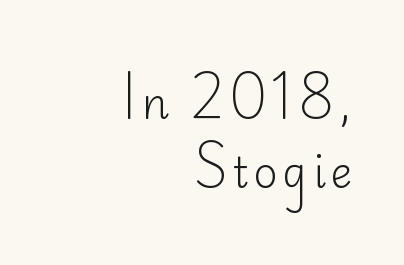
Q: Is the text bold? A: No.
Q: Is the text italic (slanted)? A: No, it is upright.
Q: Is the typeface a serif or a sans-serif typeface? A: Sans-serif.
Q: Is the text underlined? A: No.
Q: How is the paragraph aligned? A: Right-aligned.
Q: Is the spacing between lines tight, normal or loose? A: Normal.
Q: Width (condensed, normal, or wide)? A: Normal.
Q: Stroke contrast? A: Low.
Q: x-height? A: Small.
Q: Monospaced? A: No.
